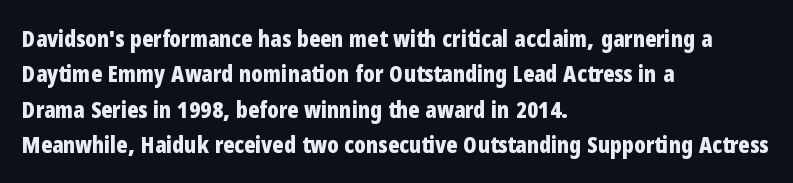
Q: Is the text bold? A: Yes.
Q: Is the text italic (slanted)? A: No, it is upright.
Q: Is the text underlined? A: No.
Q: How is the paragraph aligned? A: Left-aligned.
Q: Is the spacing between letters normal or unusually wide? A: Normal.
Q: Is the spacing between lines tight, normal or loose? A: Normal.
